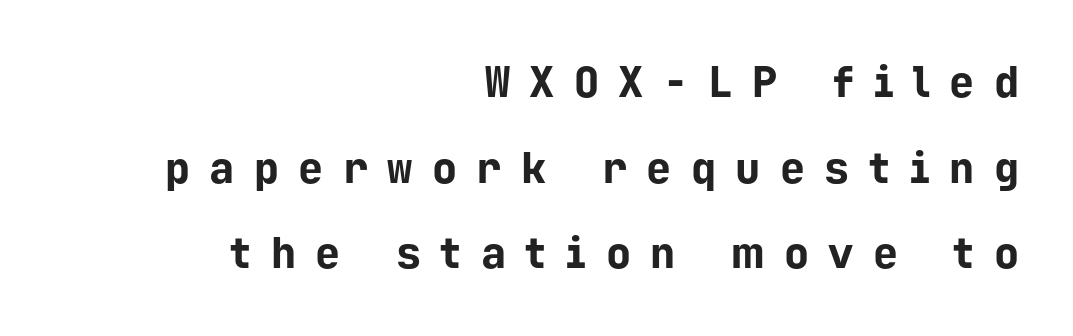
The passage is arranged like a letterhead date or caption credit — flush right. Typographic density is high because the face is bold. Descenders hang freely into open space. Look at the bottom of the vertical strokes: they stop flat, with no serifs. No italicization has been applied; the sample stays upright.
